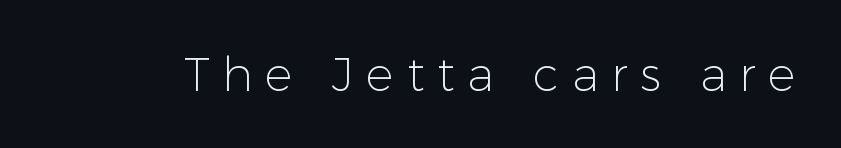
Q: Is the text bold? A: No.
Q: Is the text italic (slanted)? A: No, it is upright.
Q: Is the typeface a serif or a sans-serif typeface? A: Sans-serif.
Q: Is the text underlined? A: No.
Q: Is the spacing between letters normal or unusually wide? A: Unusually wide.
Q: Width (condensed, normal, or wide)? A: Normal.
Q: Stroke contrast? A: Low.
Q: x-height? A: Medium.
Q: Monospaced? A: No.
